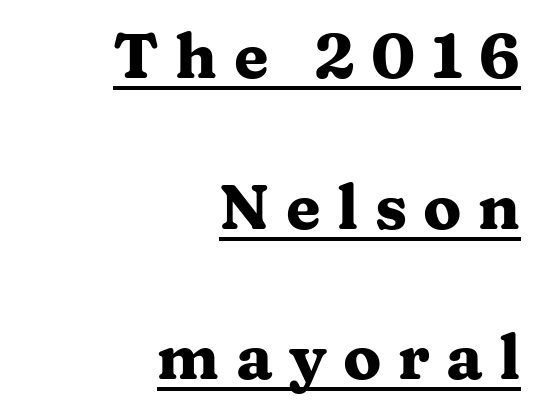
{"serif": "yes", "italic": "no", "bold": "yes", "weight": "heavy", "width": "wide", "stroke_contrast": "medium", "x_height": "medium", "monospaced": "no", "underline": "yes", "align": "right", "line_spacing": "loose", "line_spacing_ratio": 2.39, "letter_spacing": "wide", "letter_spacing_em": 0.26, "glyph_px": 63}
